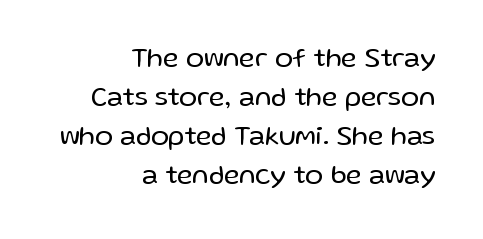
The image shows 27 px text type, upright; set right-aligned, normal line spacing (1.45x), normal letter spacing, not underlined.
